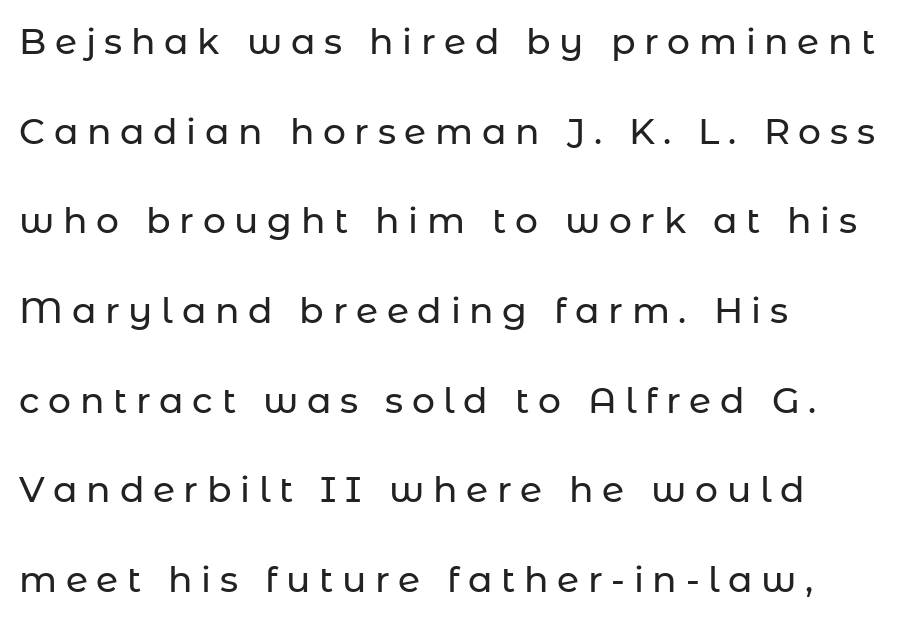
The image shows 36 px sans-serif type, upright; set left-aligned, loose line spacing (2.49x), unusually wide letter spacing (+0.24 em), not underlined; low stroke contrast and a medium x-height.
